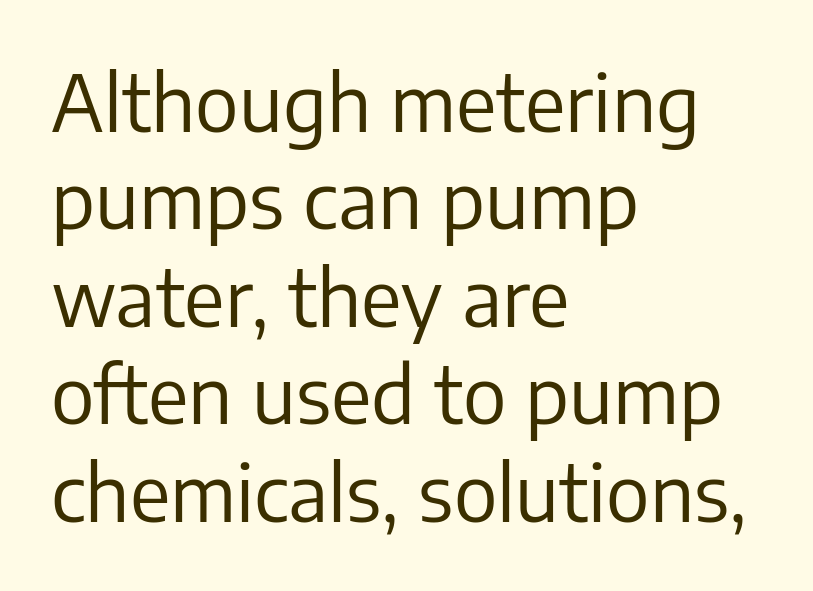
The image shows 78 px regular-weight sans-serif type, upright; set left-aligned, normal line spacing (1.25x), normal letter spacing, not underlined; low stroke contrast and a medium x-height.
